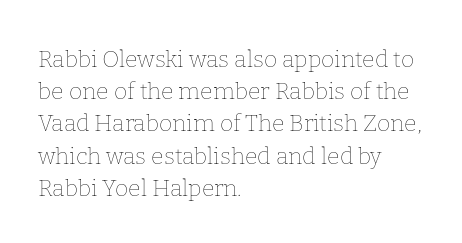
The image shows 23 px text type, upright; set left-aligned, normal line spacing (1.4x), normal letter spacing, not underlined.
